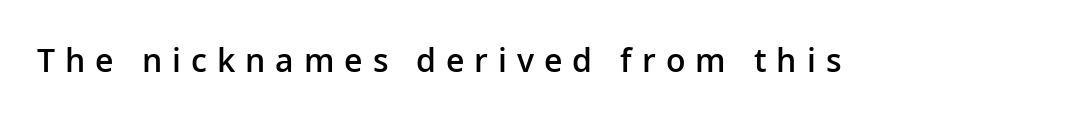
The image shows 32 px semibold sans-serif type, upright; set unusually wide letter spacing (+0.31 em), not underlined; low stroke contrast and a medium x-height.
